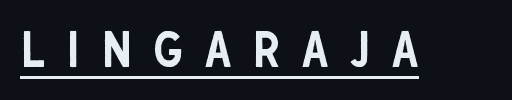
Q: Is the text italic (slanted)? A: No, it is upright.
Q: Is the typeface a serif or a sans-serif typeface? A: Sans-serif.
Q: Is the text underlined? A: Yes.
Q: Is the spacing between letters normal or unusually wide? A: Unusually wide.
Q: Width (condensed, normal, or wide)? A: Condensed.
Q: Stroke contrast? A: Low.
Q: x-height? A: Large.
Q: Monospaced? A: No.
